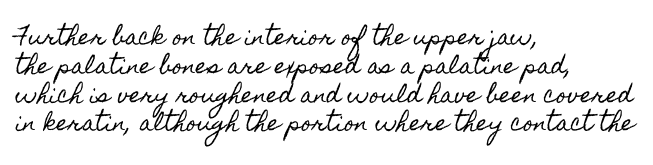
The compositor pushed each line to the left boundary. The strip under each line holds only bare page. Letter spacing: default. In terms of leading, this rendering sits right in the middle.
